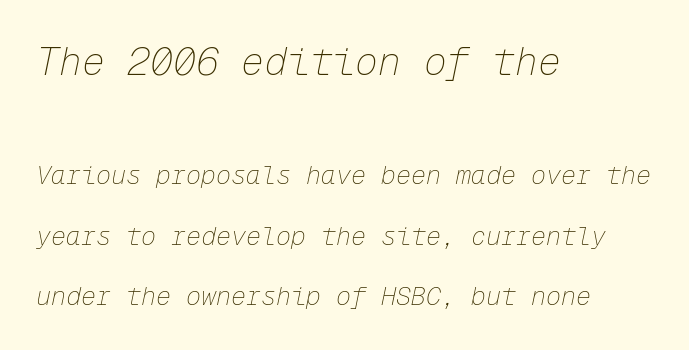
The image shows 38 px thin type, italic (leaning right), monospaced; set left-aligned, loose line spacing (2.42x), normal letter spacing, not underlined; the first (top) block is 1.52x larger; low stroke contrast and a medium x-height.
